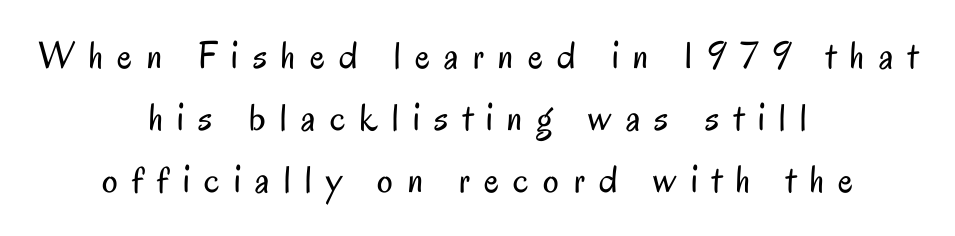
Leading matches the norm, producing a regular column. You could only call the tracking loose — the letters float apart. Style check: upright. Weight: in the light-to-regular range.
